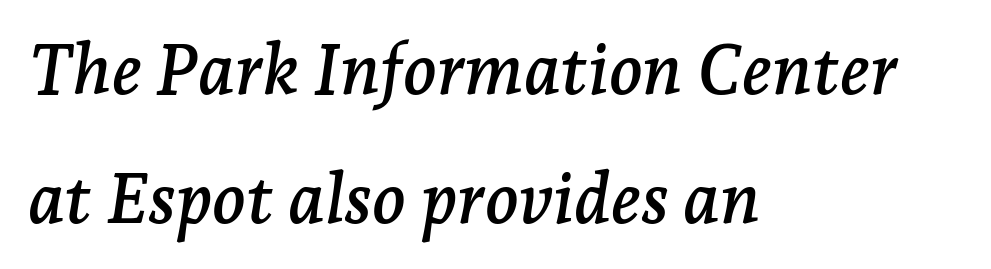
The image shows 70 px serif type, italic (leaning right); set left-aligned, line spacing 1.85x, normal letter spacing, not underlined; low stroke contrast and a medium x-height.
